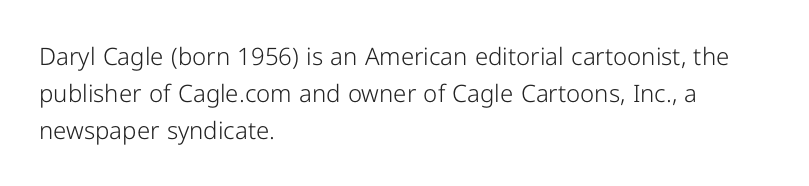
{"italic": "no", "bold": "no", "underline": "no", "align": "left", "line_spacing": "normal", "line_spacing_ratio": 1.54, "letter_spacing": "normal", "letter_spacing_em": 0.0, "glyph_px": 24}
